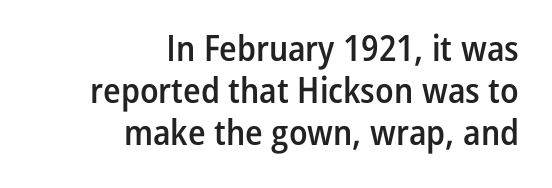
Q: Is the text bold? A: Semi-bold.
Q: Is the text italic (slanted)? A: No, it is upright.
Q: Is the typeface a serif or a sans-serif typeface? A: Sans-serif.
Q: Is the text underlined? A: No.
Q: How is the paragraph aligned? A: Right-aligned.
Q: Is the spacing between letters normal or unusually wide? A: Normal.
Q: Width (condensed, normal, or wide)? A: Condensed.
Q: Stroke contrast? A: Low.
Q: x-height? A: Medium.
Q: Monospaced? A: No.
